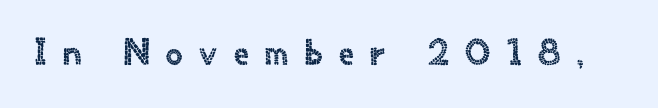
Q: Is the text italic (slanted)? A: No, it is upright.
Q: Is the typeface a serif or a sans-serif typeface? A: Sans-serif.
Q: Is the text underlined? A: No.
Q: Is the spacing between letters normal or unusually wide? A: Unusually wide.
Q: Width (condensed, normal, or wide)? A: Normal.
Q: x-height? A: Small.
Q: Monospaced? A: No.
